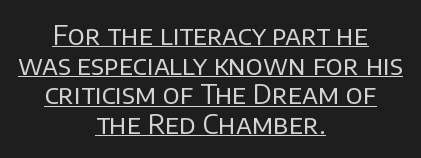
Q: Is the text bold? A: No.
Q: Is the text italic (slanted)? A: No, it is upright.
Q: Is the text underlined? A: Yes.
Q: How is the paragraph aligned? A: Centered.
Q: Is the spacing between letters normal or unusually wide? A: Normal.
Q: Is the spacing between lines tight, normal or loose? A: Tight.
